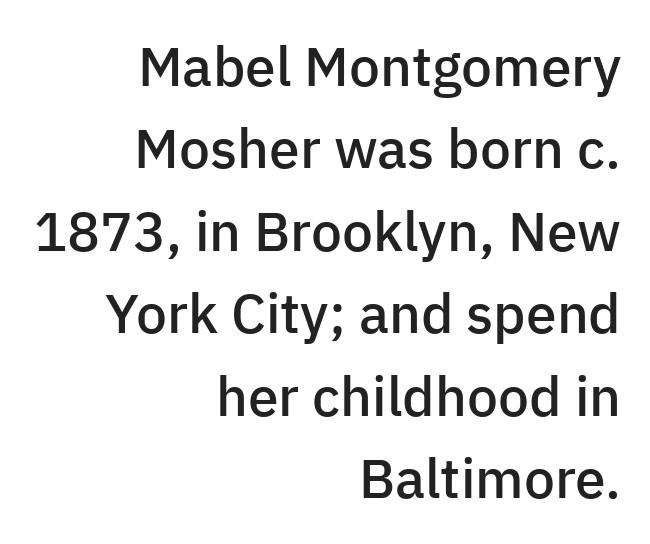
Q: Is the text bold? A: Semi-bold.
Q: Is the text italic (slanted)? A: No, it is upright.
Q: Is the typeface a serif or a sans-serif typeface? A: Sans-serif.
Q: Is the text underlined? A: No.
Q: How is the paragraph aligned? A: Right-aligned.
Q: Is the spacing between letters normal or unusually wide? A: Normal.
Q: Is the spacing between lines tight, normal or loose? A: Normal.
Q: Width (condensed, normal, or wide)? A: Normal.
Q: Stroke contrast? A: Low.
Q: x-height? A: Medium.
Q: Monospaced? A: No.
